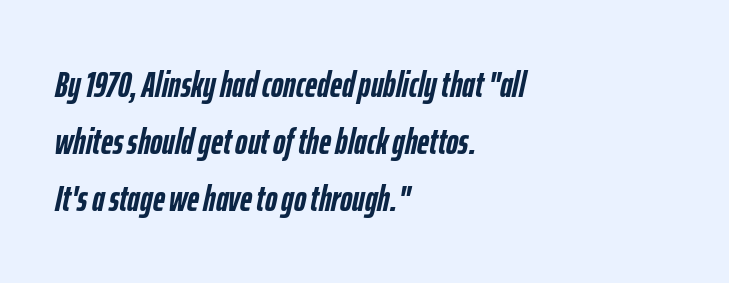
These lines are rendered in a variable-pitch font. These lines sit exactly where default settings would place them. Just letters on the line, the space beneath them empty. This is heavy type, rendered in bold.
